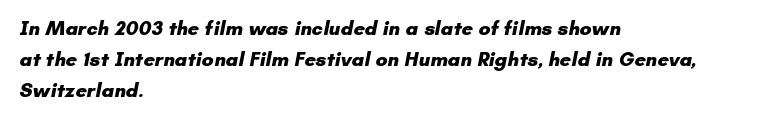
The image shows 20 px bold type; set left-aligned, normal line spacing (1.55x), normal letter spacing, not underlined.
